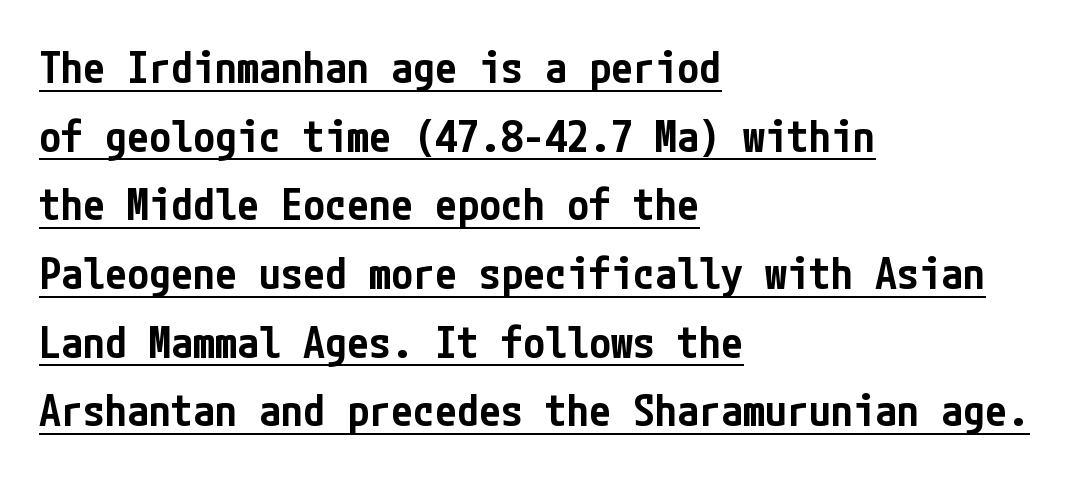
Q: Is the text bold? A: Semi-bold.
Q: Is the text italic (slanted)? A: No, it is upright.
Q: Is the typeface a serif or a sans-serif typeface? A: Sans-serif.
Q: Is the text underlined? A: Yes.
Q: How is the paragraph aligned? A: Left-aligned.
Q: Is the spacing between letters normal or unusually wide? A: Normal.
Q: Is the spacing between lines tight, normal or loose? A: Normal.
Q: Width (condensed, normal, or wide)? A: Condensed.
Q: Stroke contrast? A: Low.
Q: x-height? A: Medium.
